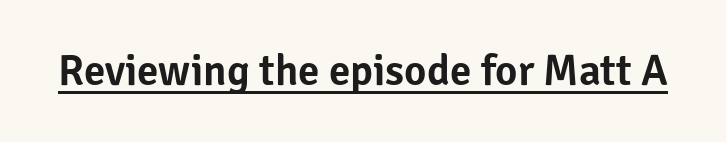
Upright lettering throughout. Descenders here cross a horizontal rule under the line. A typesetter would call this proportional, since set widths differ per character. Look at the bottom of the vertical strokes: they stop flat, with no serifs.
